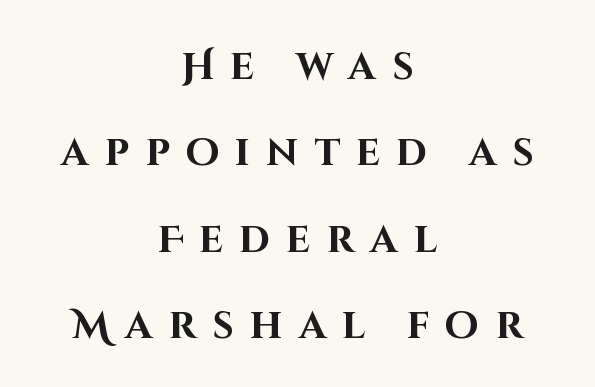
{"serif": "no", "italic": "no", "bold": "yes", "weight": "bold", "width": "normal", "stroke_contrast": "high", "x_height": "large", "monospaced": "no", "underline": "no", "align": "center", "line_spacing": "loose", "line_spacing_ratio": 2.27, "letter_spacing": "wide", "letter_spacing_em": 0.42, "glyph_px": 38}
